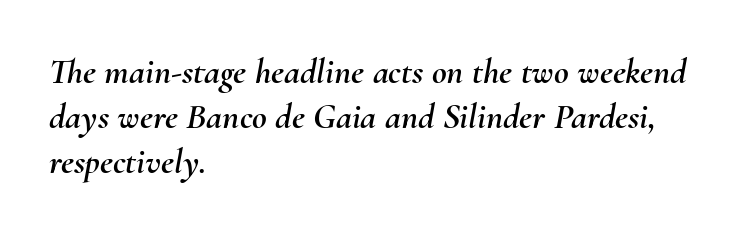
{"italic": "yes", "lean": "right", "slant_degrees": 10, "width": "normal", "stroke_contrast": "medium", "x_height": "small", "monospaced": "no", "underline": "no", "align": "left", "line_spacing": "normal", "line_spacing_ratio": 1.25, "letter_spacing": "normal", "letter_spacing_em": 0.0, "glyph_px": 36}
